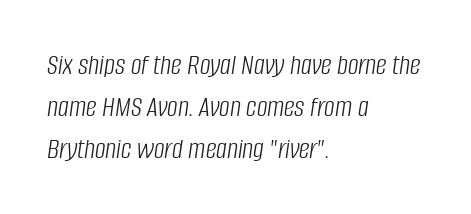
{"italic": "yes", "lean": "right", "slant_degrees": 8, "bold": "no", "weight": "light", "width": "condensed", "stroke_contrast": "low", "x_height": "large", "monospaced": "no", "underline": "no", "align": "left", "line_spacing": "normal", "line_spacing_ratio": 1.4, "letter_spacing": "normal", "letter_spacing_em": 0.0, "glyph_px": 30}
